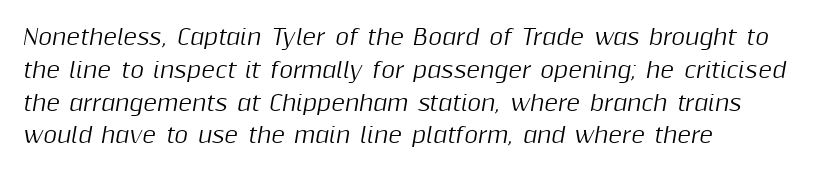
The foot of each line stays bare and open. Visually the block forms a straight wall on the left and a jagged coastline on the right. Compared with typical paragraphs, the rows here are spaced about the same. The font's italic variant was chosen for this text.
